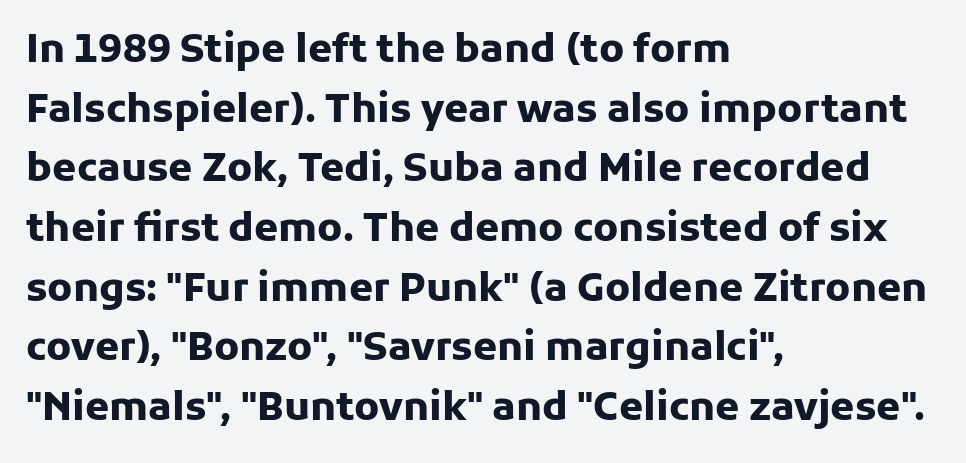
Q: Is the text bold? A: Yes.
Q: Is the text italic (slanted)? A: No, it is upright.
Q: Is the typeface a serif or a sans-serif typeface? A: Sans-serif.
Q: Is the text underlined? A: No.
Q: How is the paragraph aligned? A: Left-aligned.
Q: Is the spacing between letters normal or unusually wide? A: Normal.
Q: Is the spacing between lines tight, normal or loose? A: Normal.
Q: Width (condensed, normal, or wide)? A: Normal.
Q: Stroke contrast? A: Low.
Q: x-height? A: Medium.
Q: Monospaced? A: No.
